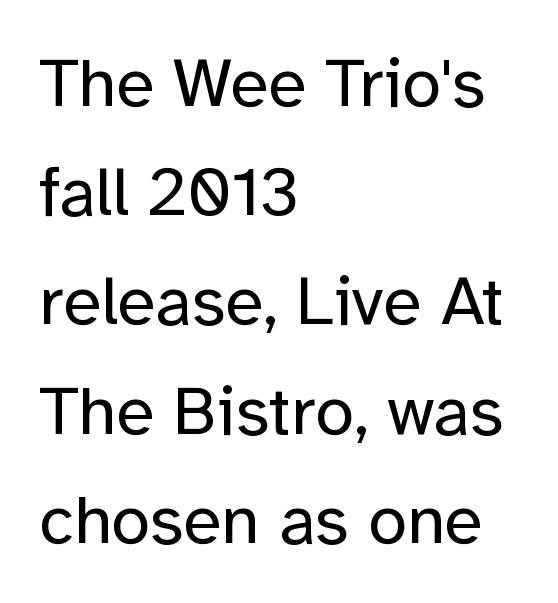
This is the regular roman posture of the typeface. Reading down the block, your eye returns to a fixed left position each line. Rule under the text: the space is simply empty. Think of a printed novel: that variable character pitch is what you see here. The horizontal fit of the characters is conventional and even.
